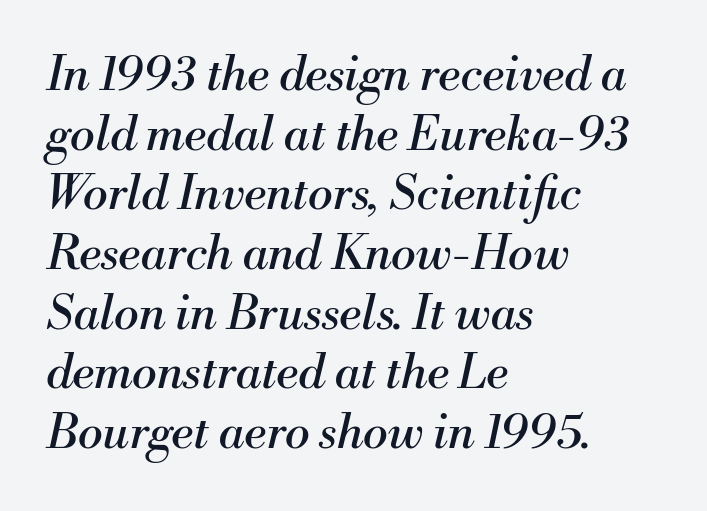
{"serif": "yes", "italic": "yes", "lean": "right", "slant_degrees": 13, "bold": "no", "weight": "regular", "width": "normal", "stroke_contrast": "medium", "x_height": "small", "monospaced": "no", "underline": "no", "align": "left", "line_spacing": "normal", "line_spacing_ratio": 1.27, "letter_spacing": "normal", "letter_spacing_em": 0.0, "glyph_px": 47}
